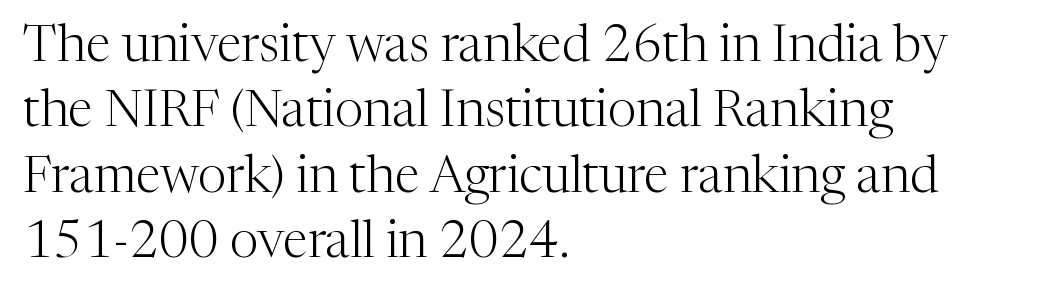
{"serif": "yes", "italic": "no", "bold": "no", "weight": "light", "width": "normal", "stroke_contrast": "medium", "x_height": "medium", "monospaced": "no", "underline": "no", "align": "left", "line_spacing": "normal", "line_spacing_ratio": 1.28, "letter_spacing": "normal", "letter_spacing_em": 0.0, "glyph_px": 51}
